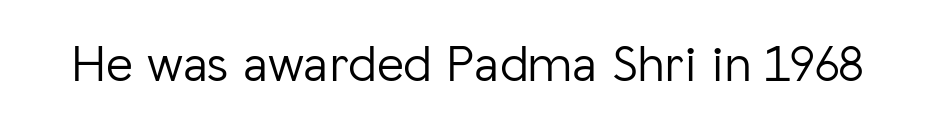
A bare baseline throughout the passage. No heavy texture on the line: the type isn't bold. The axis of the letterforms is exactly vertical. Is this a sans? Yes — the strokes have no serifs.
